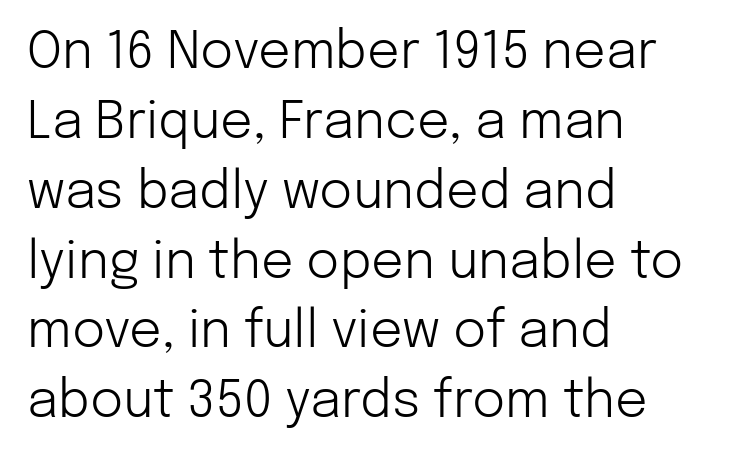
The paragraph has a hard left edge and a soft right edge. Tracking value appears to be zero — textbook default spacing. Descender tails drop into unmarked territory. Notice how the stems are strictly vertical — no italics here. The vertical gap from one line to the next is medium. Character widths vary here, with narrow letters taking less room than wide ones.
